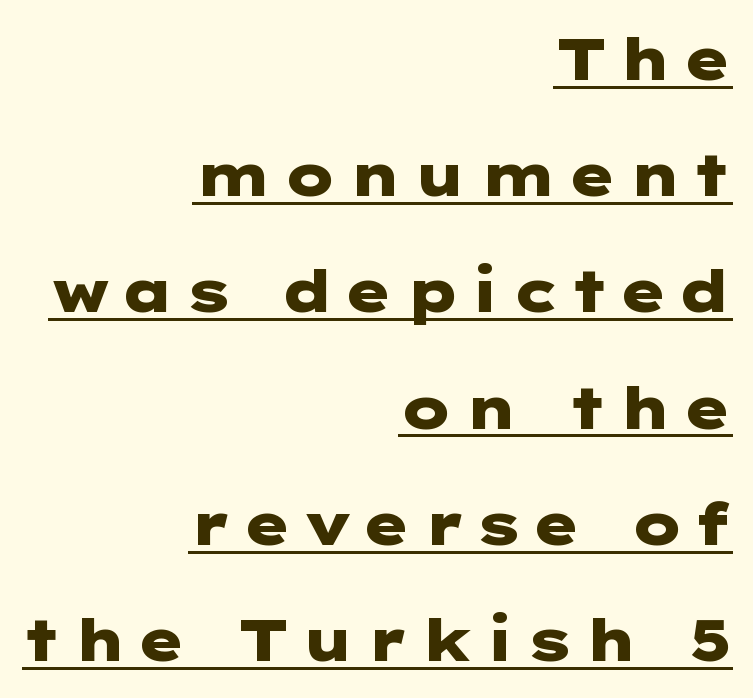
The image shows 59 px heavy, wide sans-serif type, upright; set right-aligned, loose line spacing (1.97x), underlined; low stroke contrast and a medium x-height.
